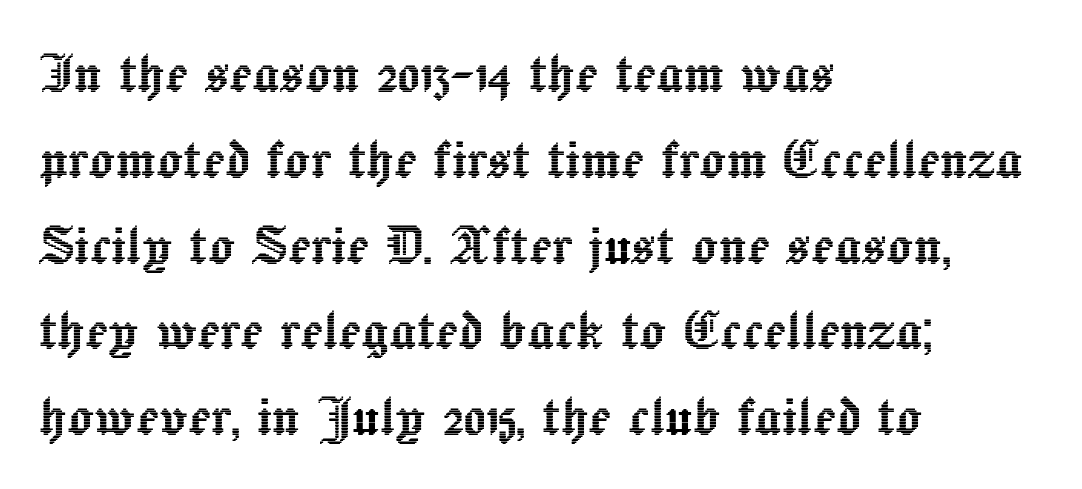
Q: Is the text italic (slanted)? A: No, it is upright.
Q: Is the text underlined? A: No.
Q: How is the paragraph aligned? A: Left-aligned.
Q: Is the spacing between letters normal or unusually wide? A: Normal.
Q: Is the spacing between lines tight, normal or loose? A: Normal.
Q: Width (condensed, normal, or wide)? A: Normal.
Q: x-height? A: Medium.
Q: Monospaced? A: No.
